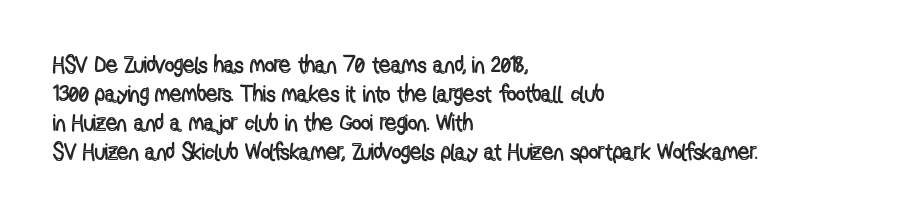
Posture: straight, roman, zero tilt. The passage shown is not underscored anywhere. The rendering anchors every line to the left-hand side. The gaps between neighbouring characters are ordinary and unremarkable.
